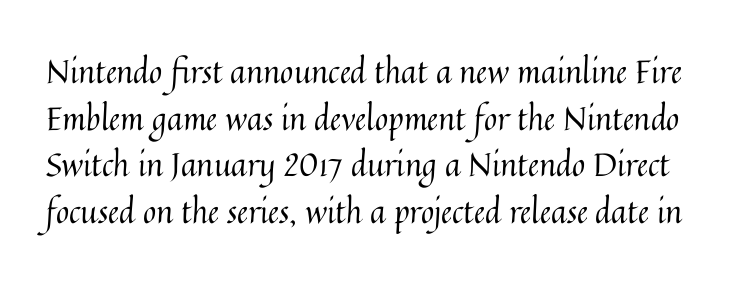
In terms of leading, this rendering sits right in the middle. How are the letters spaced? Ordinarily, with no added tracking. A typesetter would call this proportional, since set widths differ per character.
